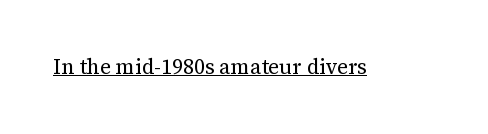
{"italic": "no", "bold": "no", "underline": "yes", "letter_spacing": "normal", "letter_spacing_em": 0.0, "glyph_px": 21}
